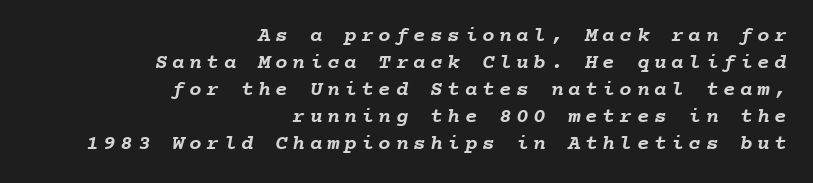
Layout note: lines flush right. Is the type bold? Yes — the strokes are clearly thick and heavy. The rendering uses a moderate line-height, typical for paragraphs. The baseline area is clear. The rendering inserts visible extra space after every character.
